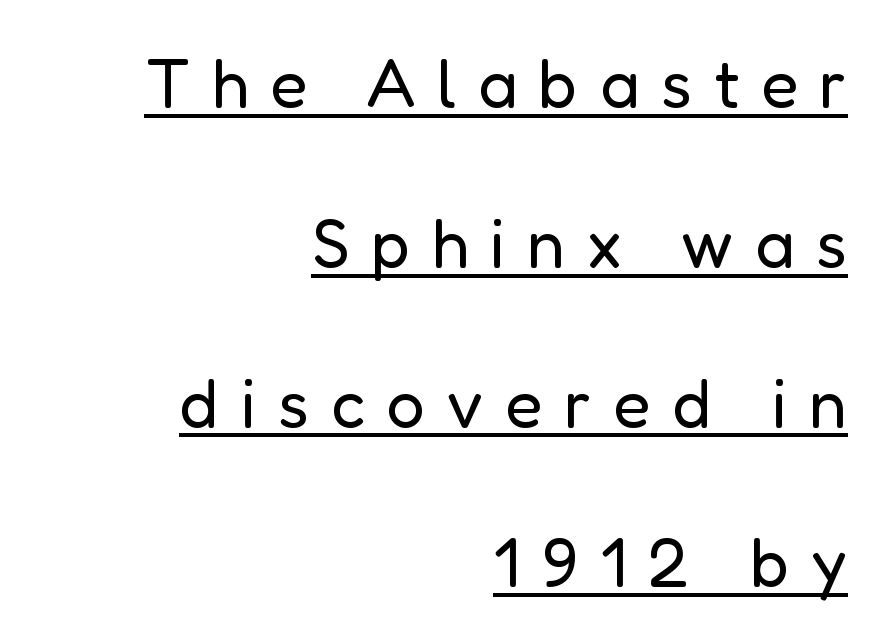
Does the lettering tilt? It doesn't — this is upright. Does a line run under the words? Yes, clearly. Look at the tracking — it's clearly loosened, letters drifting apart. Is this a fixed-width face? No — the glyphs have proportional, varying widths.
